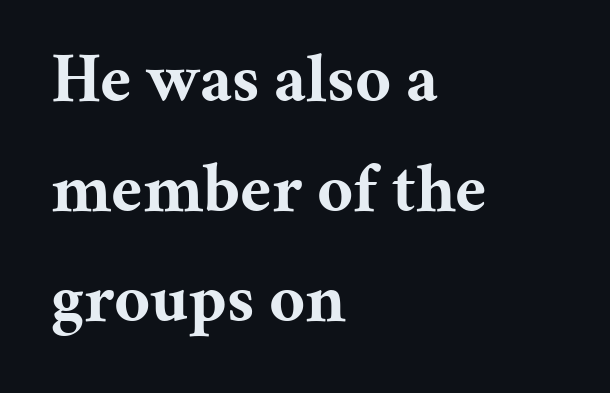
The font family rendered here belongs to the serif group. Letters rest on an invisible, unmarked baseline. Spacing between characters is what you'd get straight out of the box. Compared with typical paragraphs, the rows here are spaced about the same. Do the characters align in a grid? No, the font is proportional. Summary of weight: heavy, a full bold.
